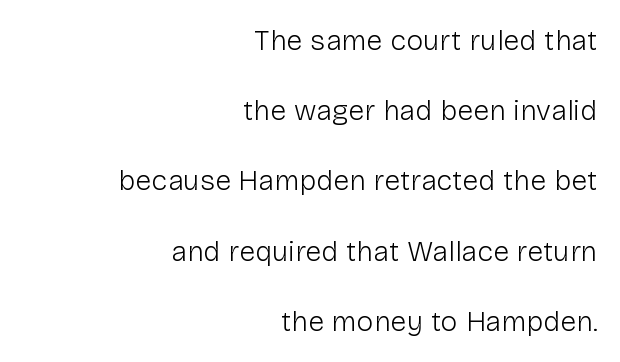
{"serif": "no", "italic": "no", "bold": "no", "weight": "light", "width": "normal", "stroke_contrast": "low", "x_height": "medium", "monospaced": "no", "underline": "no", "align": "right", "line_spacing": "loose", "line_spacing_ratio": 2.42, "letter_spacing": "normal", "letter_spacing_em": 0.0, "glyph_px": 29}
